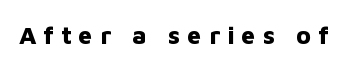
Q: Is the text bold? A: Yes.
Q: Is the text italic (slanted)? A: No, it is upright.
Q: Is the text underlined? A: No.
Q: Is the spacing between letters normal or unusually wide? A: Unusually wide.
